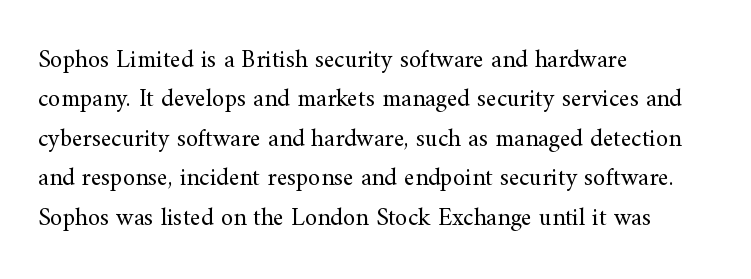
Q: Is the text bold? A: No.
Q: Is the text italic (slanted)? A: No, it is upright.
Q: Is the text underlined? A: No.
Q: How is the paragraph aligned? A: Left-aligned.
Q: Is the spacing between letters normal or unusually wide? A: Normal.
Q: Is the spacing between lines tight, normal or loose? A: Normal.
